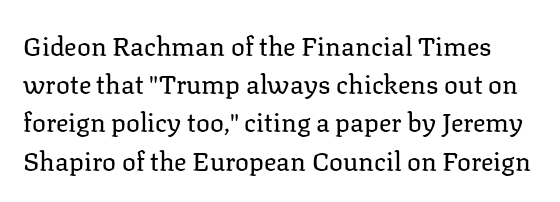
{"italic": "no", "bold": "no", "underline": "no", "line_spacing": "normal", "line_spacing_ratio": 1.47, "letter_spacing": "normal", "letter_spacing_em": 0.0, "glyph_px": 26}
